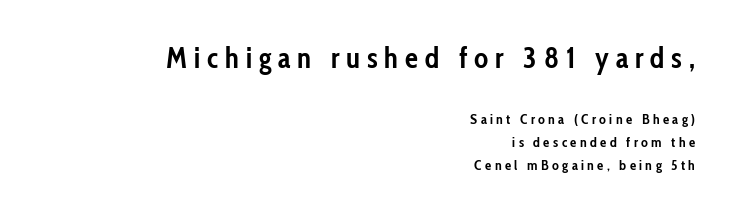
Q: Is the text bold? A: Yes.
Q: Is the text italic (slanted)? A: No, it is upright.
Q: Is the typeface a serif or a sans-serif typeface? A: Sans-serif.
Q: Is the text underlined? A: No.
Q: How is the paragraph aligned? A: Right-aligned.
Q: Is the spacing between letters normal or unusually wide? A: Unusually wide.
Q: Is the spacing between lines tight, normal or loose? A: Normal.
Q: Which block of text is set in a larger size, the first (top) or the second (bottom)? A: The first (top) one.
Q: Width (condensed, normal, or wide)? A: Condensed.
Q: Stroke contrast? A: Low.
Q: x-height? A: Medium.
Q: Monospaced? A: No.
